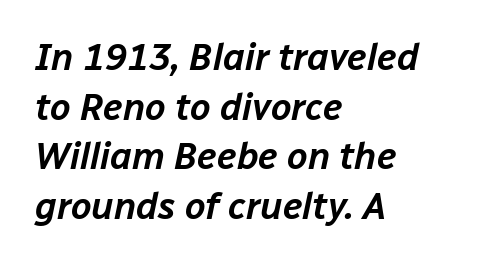
This block has exactly the height ordinary leading produces. Quick note: underline off. The passage shown leans; its letterforms are oblique. The letters sit at their default tracking, neither squeezed nor spread. Note the varied advance widths — an 'i' is clearly narrower than an 'm'. The text block is weighted toward the left margin, trailing off unevenly rightward.
